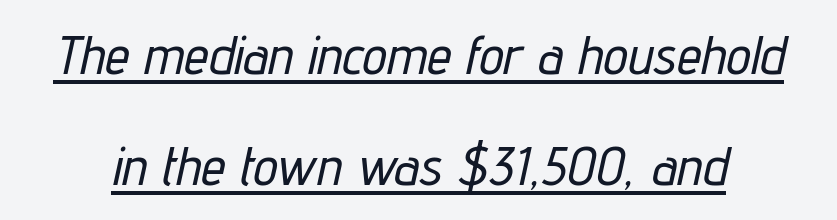
What's the leading like? Stretched, with rows far apart. Look at the tracking — it's just the regular setting, nothing added. The text carries the slant typical of an italic or oblique font. These lines are rendered in a variable-pitch font.
